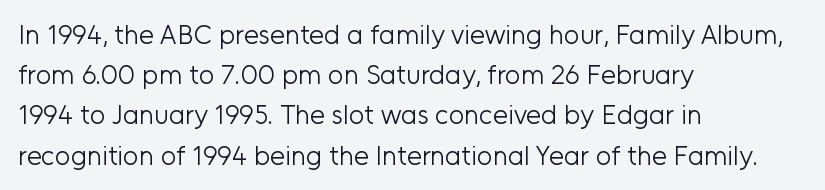
Q: Is the text bold? A: No.
Q: Is the text italic (slanted)? A: No, it is upright.
Q: Is the text underlined? A: No.
Q: How is the paragraph aligned? A: Left-aligned.
Q: Is the spacing between letters normal or unusually wide? A: Normal.
Q: Is the spacing between lines tight, normal or loose? A: Normal.
